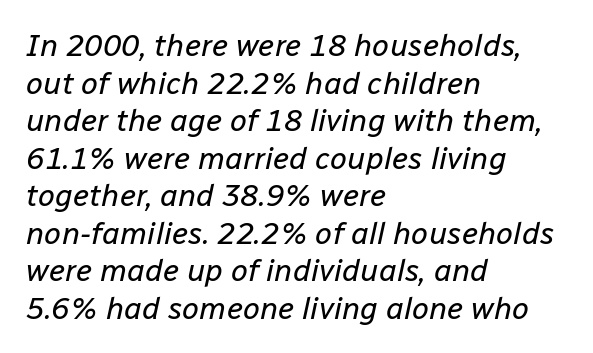
{"italic": "yes", "lean": "right", "slant_degrees": 12, "bold": "no", "weight": "regular", "width": "normal", "stroke_contrast": "low", "x_height": "medium", "monospaced": "no", "underline": "no", "align": "left", "line_spacing_ratio": 1.21, "letter_spacing": "normal", "letter_spacing_em": 0.0, "glyph_px": 31}
